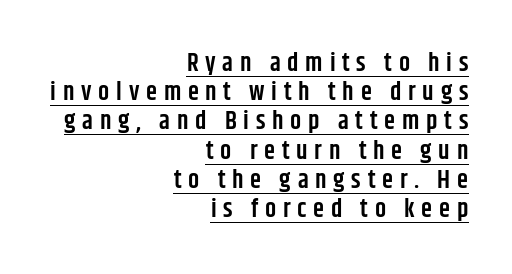
Q: Is the text bold? A: Semi-bold.
Q: Is the text italic (slanted)? A: No, it is upright.
Q: Is the text underlined? A: Yes.
Q: How is the paragraph aligned? A: Right-aligned.
Q: Is the spacing between letters normal or unusually wide? A: Unusually wide.
